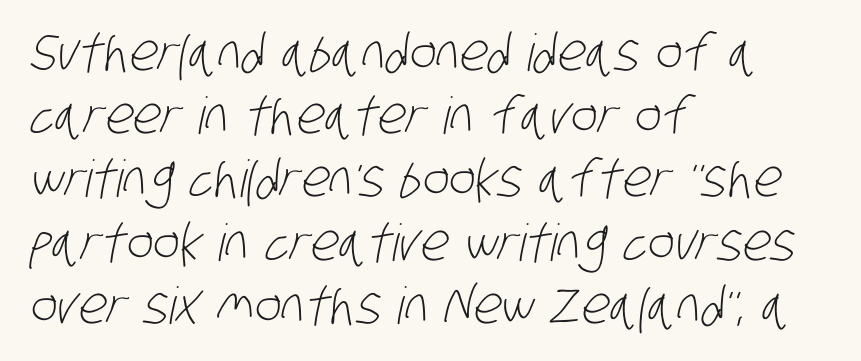
{"serif": "no", "bold": "no", "weight": "light", "width": "condensed", "stroke_contrast": "low", "x_height": "large", "monospaced": "no", "underline": "no", "align": "left", "line_spacing_ratio": 1.24, "letter_spacing": "normal", "letter_spacing_em": 0.0, "glyph_px": 51}
